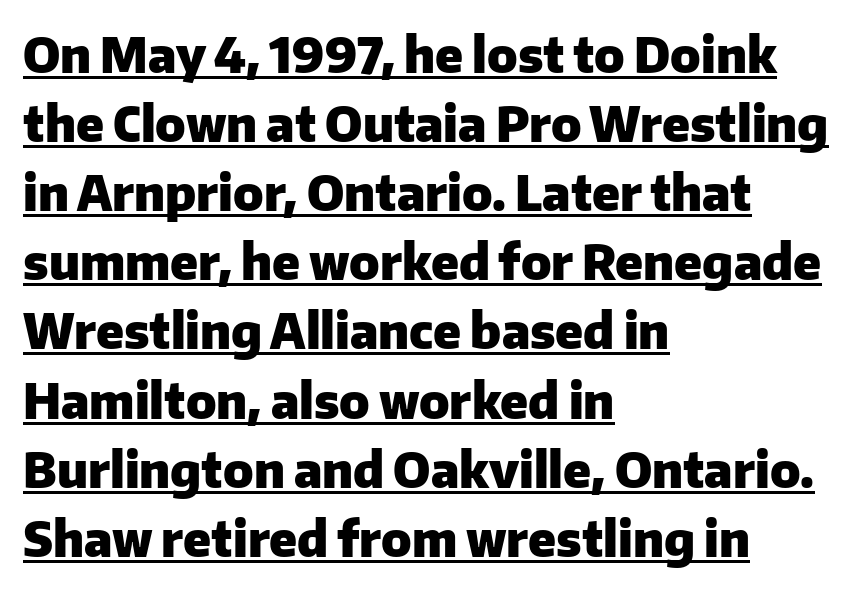
The image shows 48 px heavy sans-serif type, upright; set left-aligned, normal line spacing (1.44x), normal letter spacing, underlined; low stroke contrast and a medium x-height.
